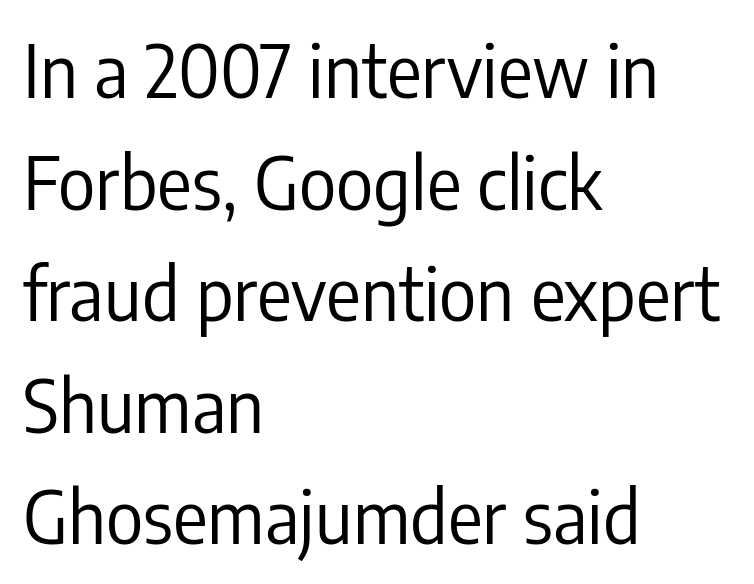
The image shows 72 px regular-weight, condensed sans-serif type, upright; set left-aligned, normal line spacing (1.55x), normal letter spacing, not underlined; low stroke contrast and a medium x-height.
